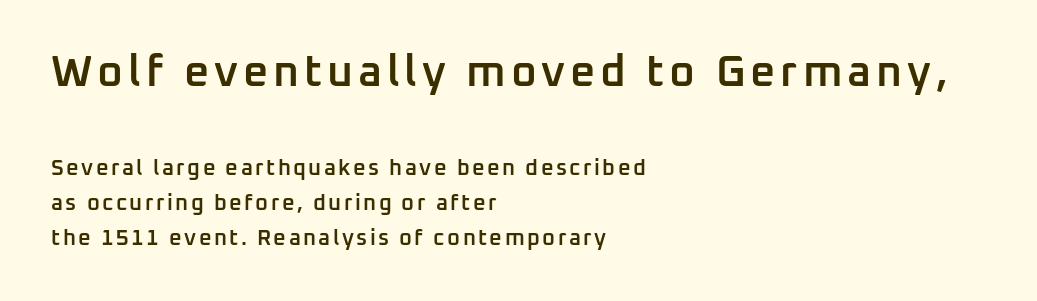
The image shows 44 px semibold sans-serif type, upright; set left-aligned, normal line spacing (1.6x), not underlined; the first (top) block is 2.0x larger; low stroke contrast and a medium x-height.
